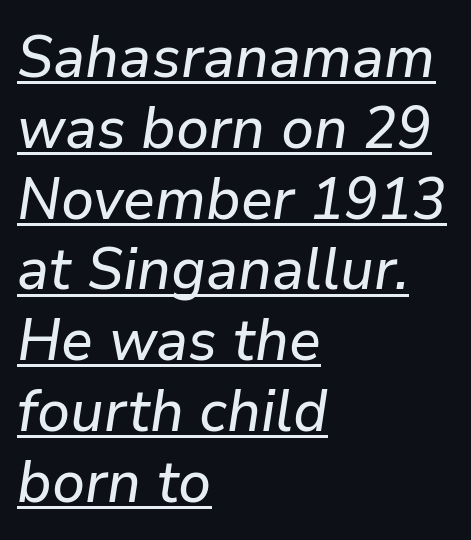
Q: Is the text italic (slanted)? A: Yes, it leans right by about 9 degrees.
Q: Is the text underlined? A: Yes.
Q: How is the paragraph aligned? A: Left-aligned.
Q: Is the spacing between letters normal or unusually wide? A: Normal.
Q: Width (condensed, normal, or wide)? A: Normal.
Q: Stroke contrast? A: Low.
Q: x-height? A: Medium.
Q: Monospaced? A: No.
